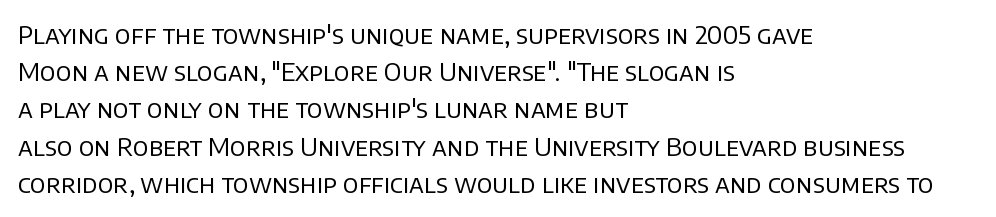
Q: Is the text bold? A: No.
Q: Is the text italic (slanted)? A: No, it is upright.
Q: Is the text underlined? A: No.
Q: How is the paragraph aligned? A: Left-aligned.
Q: Is the spacing between letters normal or unusually wide? A: Normal.
Q: Is the spacing between lines tight, normal or loose? A: Normal.
